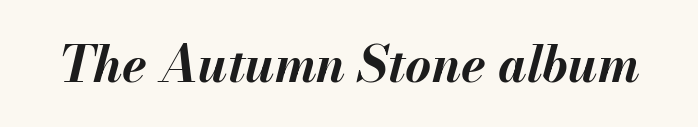
The image shows 50 px bold type, italic (leaning right); set normal letter spacing, not underlined; medium stroke contrast and a small x-height.
